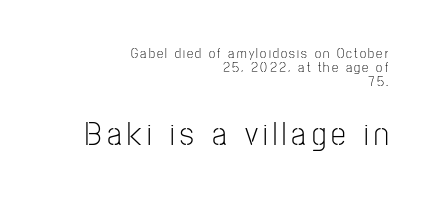
{"serif": "no", "italic": "no", "bold": "no", "weight": "light", "width": "condensed", "stroke_contrast": "low", "x_height": "medium", "monospaced": "no", "underline": "no", "align": "right", "line_spacing": "tight", "line_spacing_ratio": 1.0, "larger_block": "second", "size_ratio": 2.36, "glyph_px": 33}
